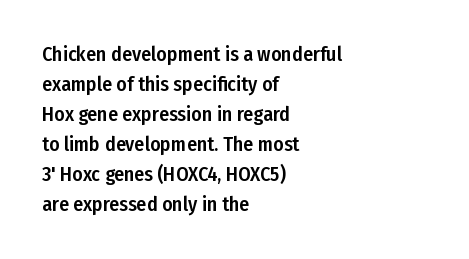
The image shows 20 px text type, upright; set left-aligned, normal line spacing (1.5x), normal letter spacing, not underlined.
